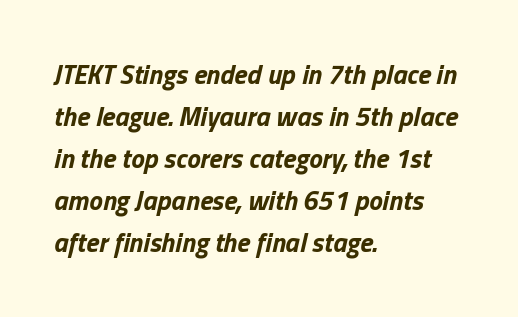
The image shows 27 px bold type, italic (leaning right); set left-aligned, normal line spacing (1.56x), normal letter spacing, not underlined.
